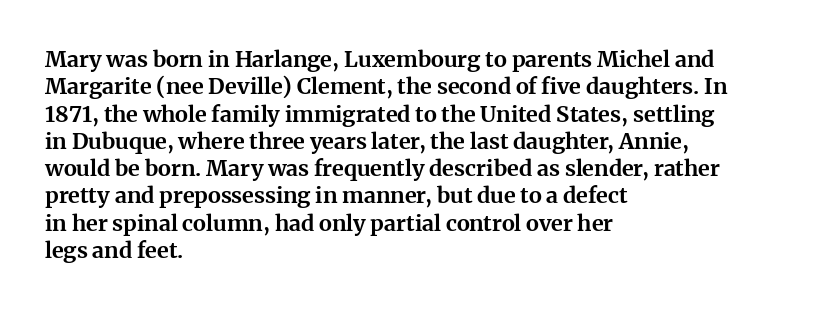
The image shows 22 px bold type, upright; set left-aligned, line spacing 1.24x, normal letter spacing, not underlined.
